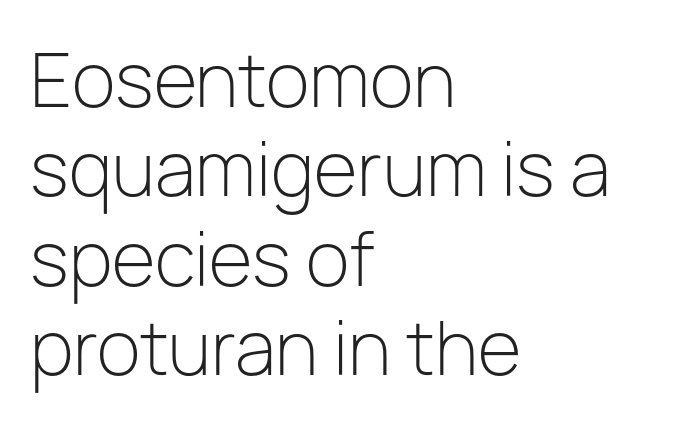
Caption: standard tracking, unaltered. A sans-serif font was chosen for this passage. Descenders hang freely into open space. Do the characters align in a grid? No, the font is proportional.
